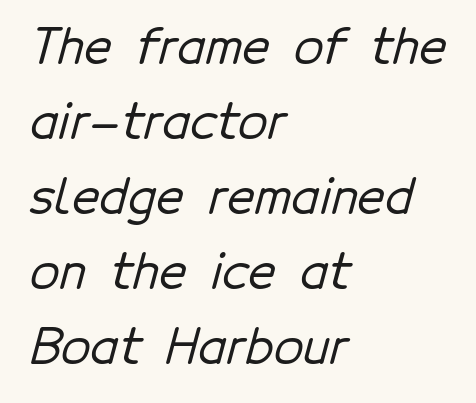
Q: Is the typeface a serif or a sans-serif typeface? A: Sans-serif.
Q: Is the text underlined? A: No.
Q: How is the paragraph aligned? A: Left-aligned.
Q: Is the spacing between letters normal or unusually wide? A: Normal.
Q: Is the spacing between lines tight, normal or loose? A: Normal.
Q: Width (condensed, normal, or wide)? A: Normal.
Q: Stroke contrast? A: Low.
Q: x-height? A: Medium.
Q: Monospaced? A: No.
